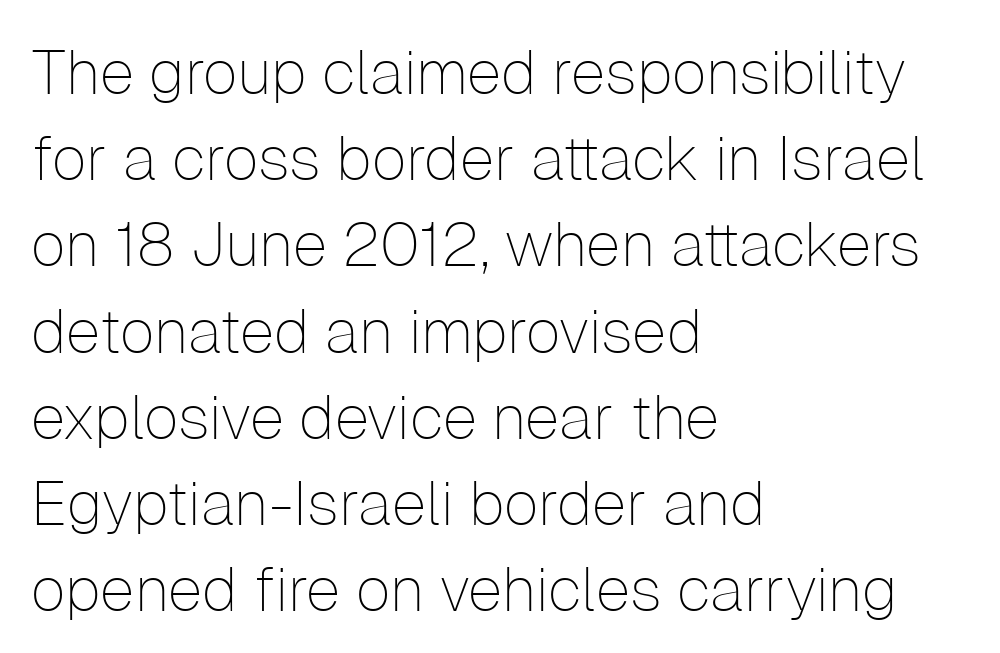
{"serif": "no", "italic": "no", "bold": "no", "weight": "thin", "width": "normal", "stroke_contrast": "low", "x_height": "medium", "monospaced": "no", "underline": "no", "align": "left", "line_spacing": "normal", "line_spacing_ratio": 1.39, "letter_spacing": "normal", "letter_spacing_em": 0.0, "glyph_px": 62}
